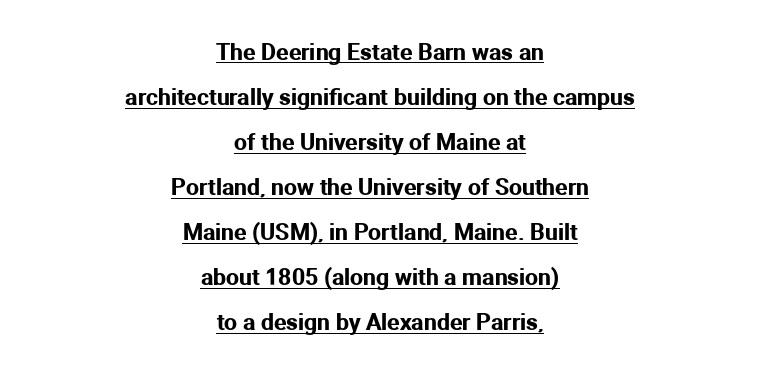
Q: Is the text italic (slanted)? A: No, it is upright.
Q: Is the text underlined? A: Yes.
Q: How is the paragraph aligned? A: Centered.
Q: Is the spacing between letters normal or unusually wide? A: Normal.
Q: Is the spacing between lines tight, normal or loose? A: Loose.
